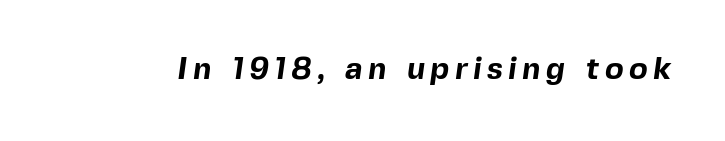
{"serif": "no", "bold": "yes", "weight": "bold", "width": "normal", "x_height": "medium", "monospaced": "no", "underline": "no", "glyph_px": 31}
